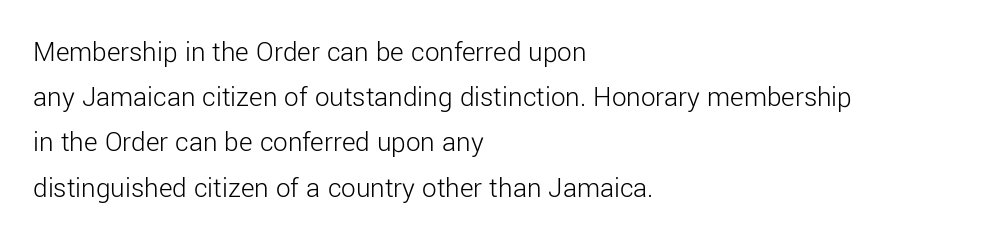
Q: Is the text bold? A: No.
Q: Is the text italic (slanted)? A: No, it is upright.
Q: Is the typeface a serif or a sans-serif typeface? A: Sans-serif.
Q: Is the text underlined? A: No.
Q: How is the paragraph aligned? A: Left-aligned.
Q: Is the spacing between letters normal or unusually wide? A: Normal.
Q: Is the spacing between lines tight, normal or loose? A: Normal.
Q: Width (condensed, normal, or wide)? A: Normal.
Q: Stroke contrast? A: Low.
Q: x-height? A: Medium.
Q: Monospaced? A: No.
